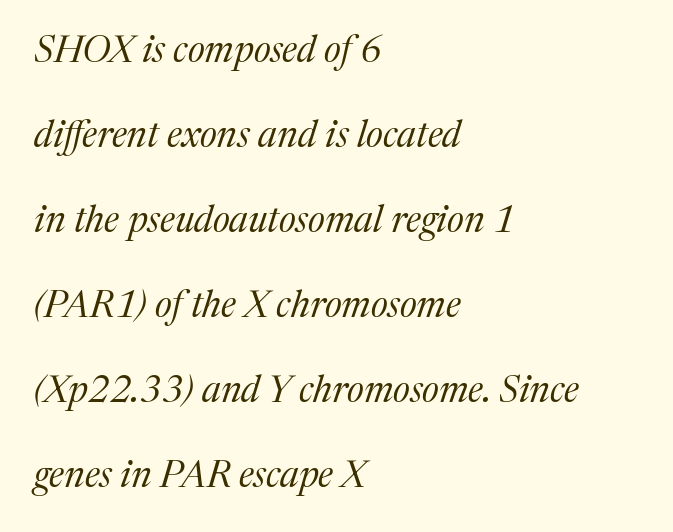
Unbolded letterforms with no extra heft. Bare-footed words on every line. The face used here is seriffed, in the tradition of book romans. Compared with typical body copy, the letter spacing here is the same. Typeset ragged right — the left edge is the straight one.
